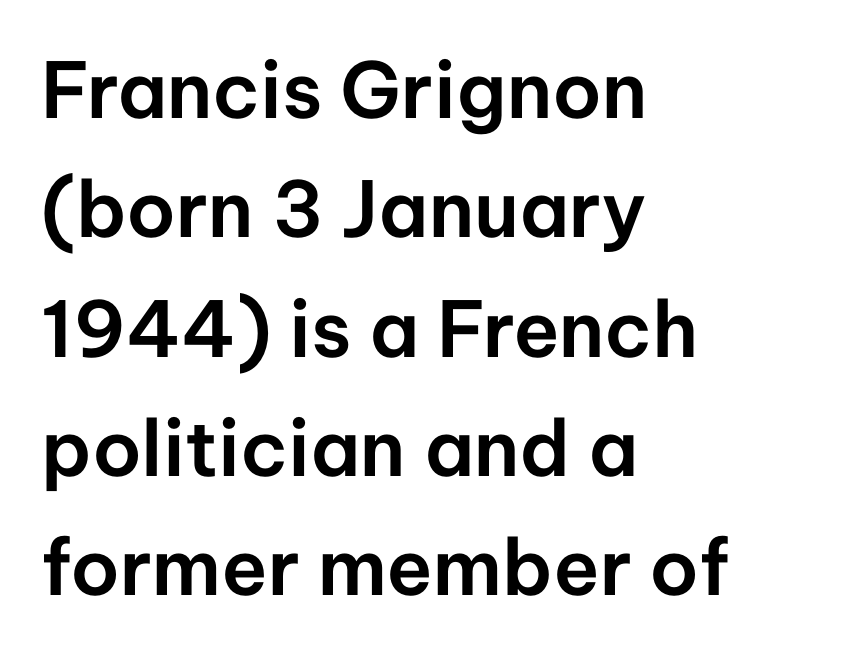
Proportional: the letters do not fall into vertical columns. The lines in this sample share a left origin and differ only in where they stop. A typesetter would label this face a sans. Look at the tracking — it's just the regular setting, nothing added. Underlining? Definitely not there. The vertical gap from one line to the next is medium.
